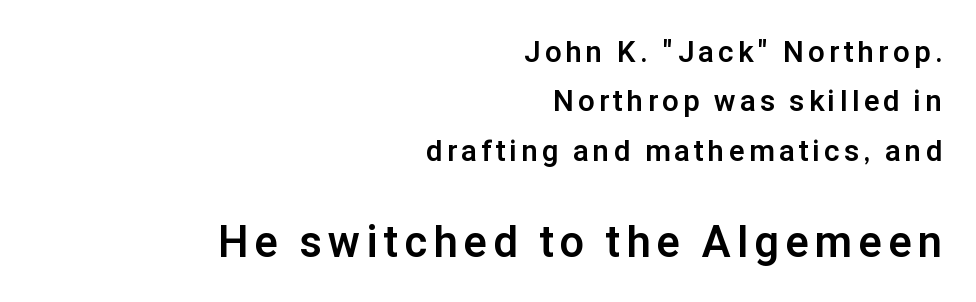
Leading: standard. The type family on display is of the sans-serif kind. The face used here is proportionally spaced, like ordinary book or web type. A clean baseline with only descenders dipping below it. Summary of weight: heavy, a full bold. The ragged edge is on the left, which tells us the setting is flush right.
